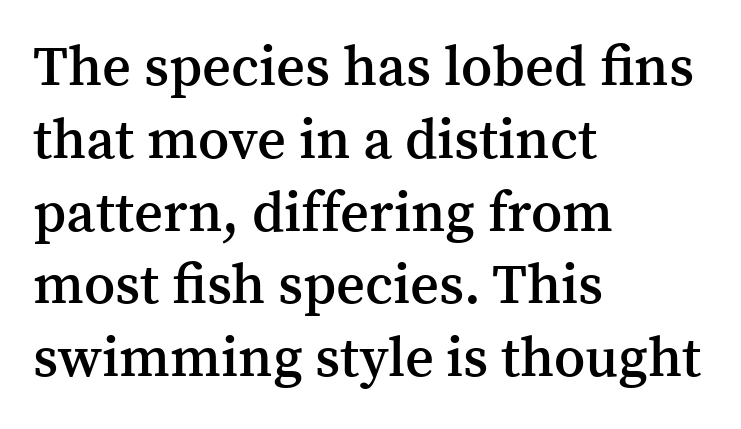
{"serif": "yes", "italic": "no", "bold": "semi", "weight": "semibold", "width": "normal", "stroke_contrast": "medium", "x_height": "medium", "monospaced": "no", "underline": "no", "align": "left", "line_spacing": "normal", "line_spacing_ratio": 1.3, "letter_spacing": "normal", "letter_spacing_em": 0.0, "glyph_px": 56}
